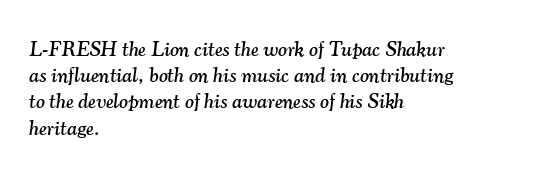
No extra tracking has been applied to these lines. Posture: slanted. Beneath every word, the page is bare. In CSS terms this would be text-align: left.
